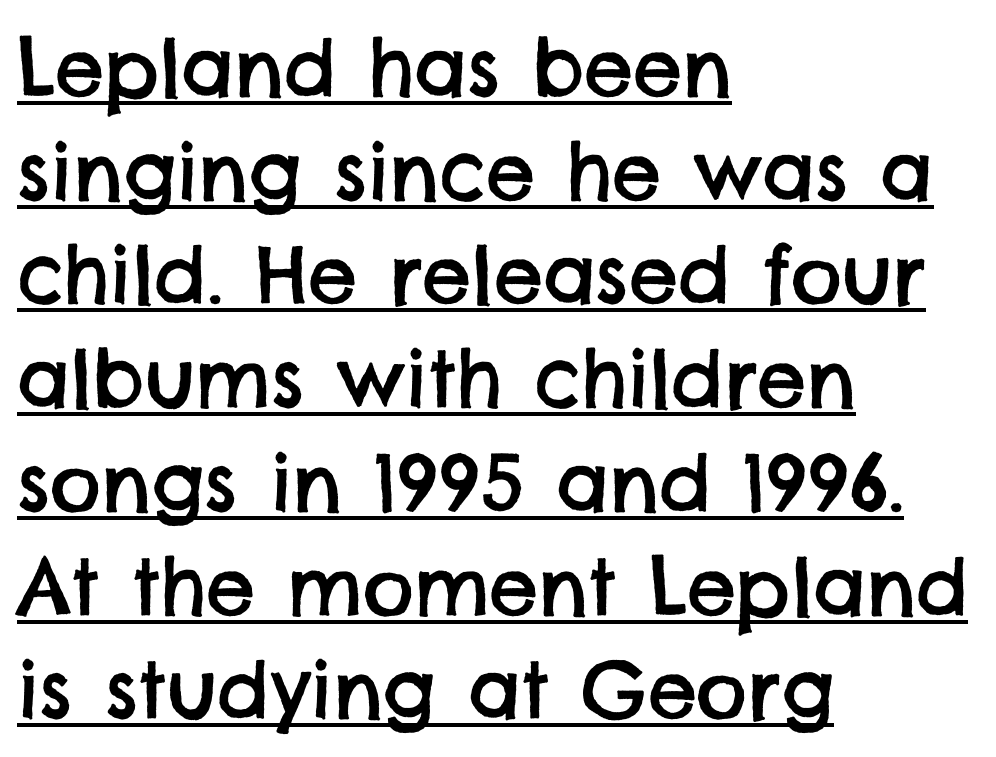
The image shows 78 px sans-serif type; set left-aligned, normal line spacing (1.33x), normal letter spacing, underlined; low stroke contrast and a large x-height.
